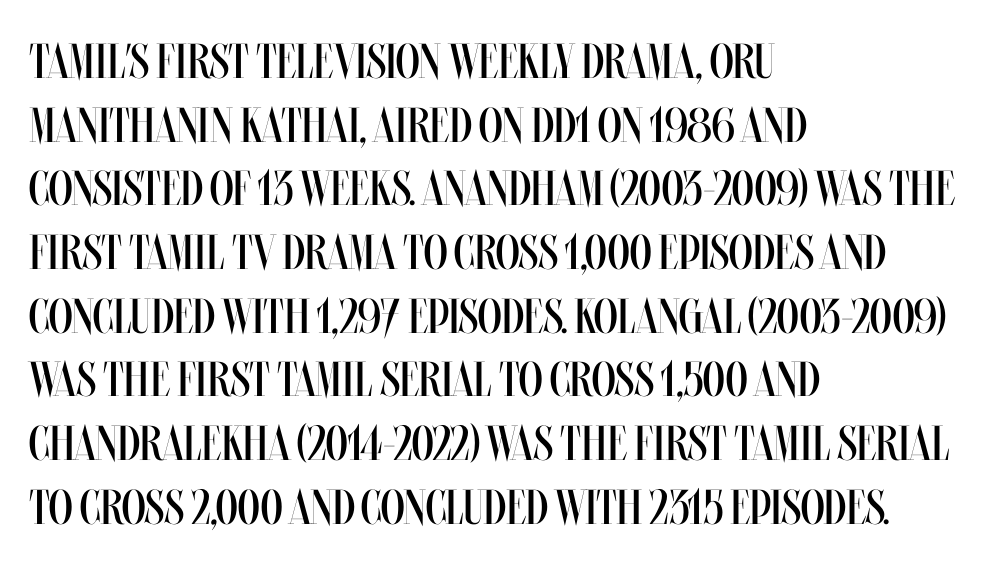
The image shows 49 px regular-weight, condensed type, upright; set left-aligned, normal line spacing (1.3x), normal letter spacing, not underlined; medium stroke contrast and a large x-height.
